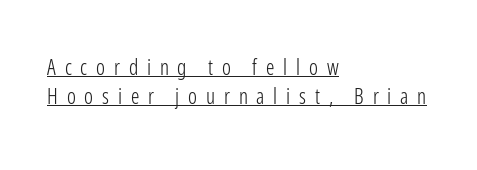
{"italic": "no", "bold": "no", "underline": "yes", "align": "left", "line_spacing": "normal", "line_spacing_ratio": 1.36, "letter_spacing": "wide", "letter_spacing_em": 0.42, "glyph_px": 21}
